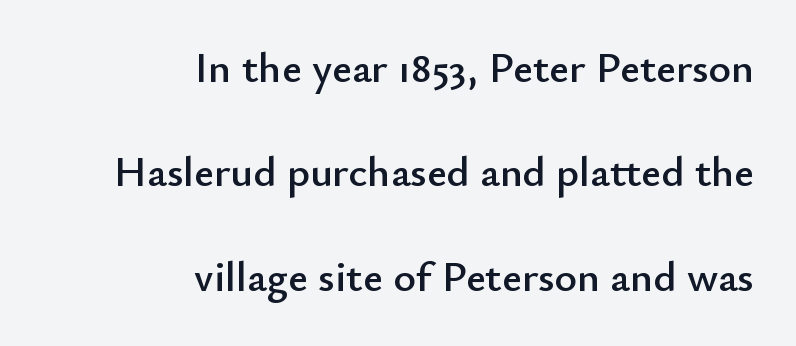
Q: Is the text italic (slanted)? A: No, it is upright.
Q: Is the typeface a serif or a sans-serif typeface? A: Sans-serif.
Q: Is the text underlined? A: No.
Q: How is the paragraph aligned? A: Right-aligned.
Q: Is the spacing between letters normal or unusually wide? A: Normal.
Q: Is the spacing between lines tight, normal or loose? A: Loose.
Q: Width (condensed, normal, or wide)? A: Normal.
Q: Stroke contrast? A: Low.
Q: x-height? A: Small.
Q: Monospaced? A: No.
